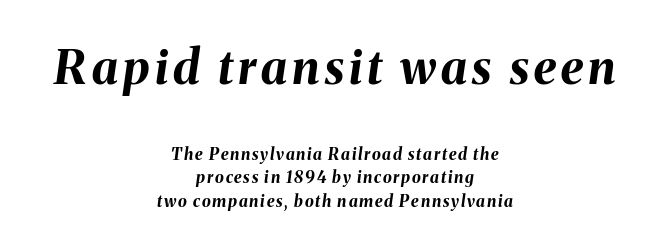
Q: Is the text bold? A: Yes.
Q: Is the text italic (slanted)? A: Yes, it leans right by about 8 degrees.
Q: Is the text underlined? A: No.
Q: How is the paragraph aligned? A: Centered.
Q: Is the spacing between lines tight, normal or loose? A: Normal.
Q: Which block of text is set in a larger size, the first (top) or the second (bottom)? A: The first (top) one.
Q: Width (condensed, normal, or wide)? A: Normal.
Q: Stroke contrast? A: Medium.
Q: x-height? A: Medium.
Q: Monospaced? A: No.
